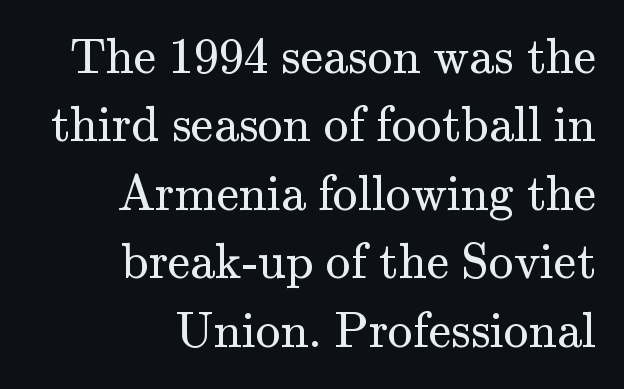
The image shows 50 px regular-weight serif type, upright; set right-aligned, normal line spacing (1.37x), normal letter spacing, not underlined; medium stroke contrast and a small x-height.
